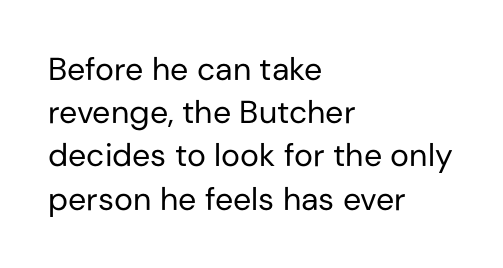
{"serif": "no", "italic": "no", "bold": "no", "weight": "regular", "width": "normal", "stroke_contrast": "low", "x_height": "medium", "monospaced": "no", "underline": "no", "align": "left", "line_spacing": "normal", "line_spacing_ratio": 1.35, "letter_spacing": "normal", "letter_spacing_em": 0.0, "glyph_px": 32}
